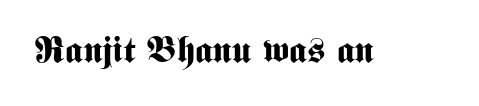
Words appear dense and cohesive because spacing is normal. Unlike a traditional serif, this face leaves its strokes unadorned. Underline: absent. Upright lettering throughout.
